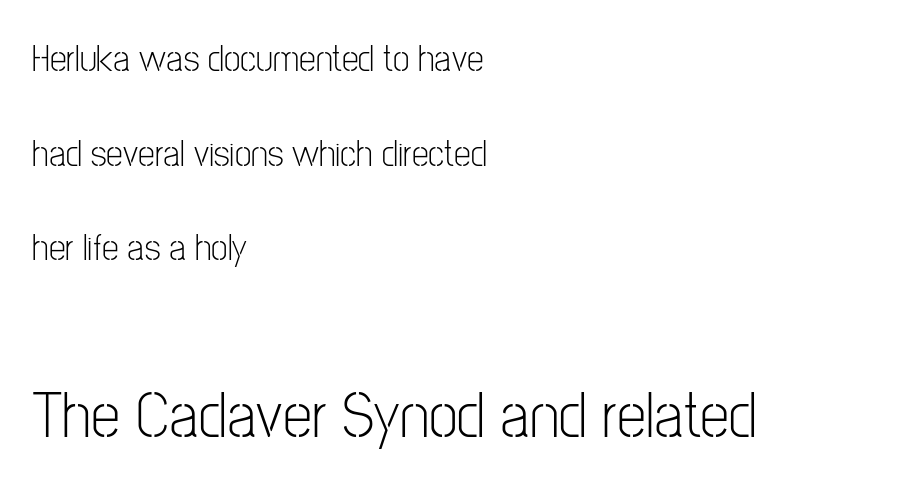
A clean baseline with only descenders dipping below it. Observe the absence of serifs on each vertical stroke in this sample. Tracking here is standard; glyphs follow each other at the usual distance. A typesetter would call this leading open, well beyond the default. Caption: multi-line text, flush left, ragged right. The letters stand upright; this is a roman face.
